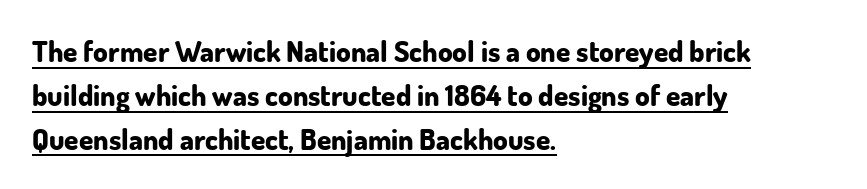
Q: Is the text bold? A: Yes.
Q: Is the text italic (slanted)? A: No, it is upright.
Q: Is the typeface a serif or a sans-serif typeface? A: Sans-serif.
Q: Is the text underlined? A: Yes.
Q: How is the paragraph aligned? A: Left-aligned.
Q: Is the spacing between letters normal or unusually wide? A: Normal.
Q: Is the spacing between lines tight, normal or loose? A: Normal.
Q: Width (condensed, normal, or wide)? A: Normal.
Q: Stroke contrast? A: Low.
Q: x-height? A: Small.
Q: Monospaced? A: No.
